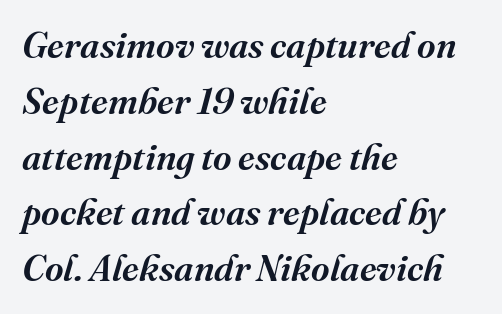
The image shows 36 px semibold serif type, italic (leaning right); set left-aligned, normal line spacing (1.55x), normal letter spacing, not underlined; medium stroke contrast and a medium x-height.
